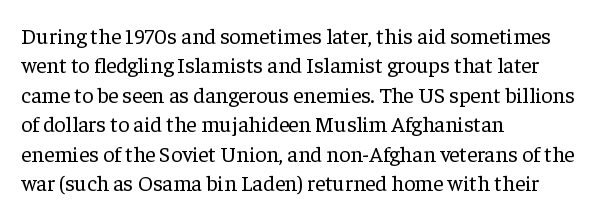
{"italic": "no", "bold": "no", "underline": "no", "align": "left", "line_spacing": "normal", "line_spacing_ratio": 1.34, "letter_spacing": "normal", "letter_spacing_em": 0.0, "glyph_px": 22}
